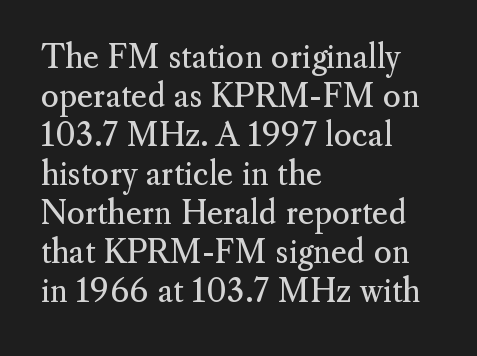
The image shows 31 px regular-weight serif type, upright; set left-aligned, normal line spacing (1.26x), normal letter spacing, not underlined; medium stroke contrast and a small x-height.
